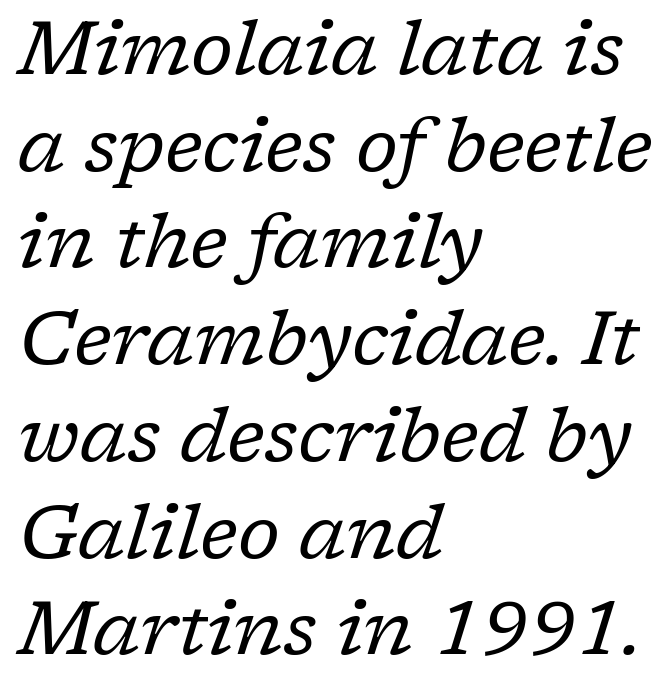
Each letter's strokes conclude with small projecting serifs. Letters rest on an invisible, unmarked baseline. Honestly, the letter spacing is just normal — you wouldn't notice it. The ragged edge is on the right, which tells us the setting is flush left.
